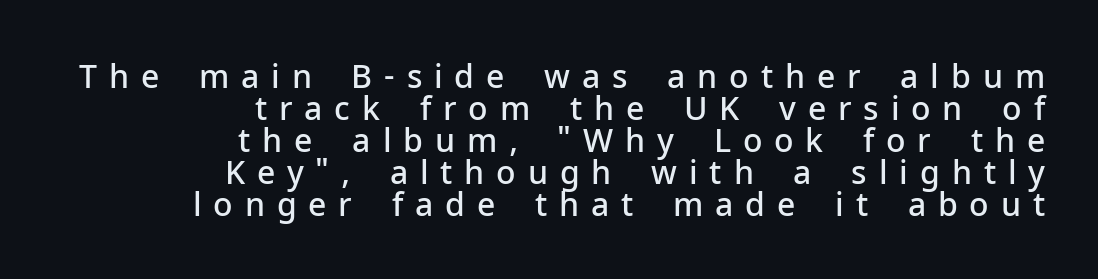
{"serif": "no", "italic": "no", "bold": "semi", "weight": "semibold", "width": "normal", "stroke_contrast": "low", "x_height": "medium", "monospaced": "no", "underline": "no", "align": "right", "line_spacing": "tight", "line_spacing_ratio": 1.0, "letter_spacing": "wide", "letter_spacing_em": 0.37, "glyph_px": 32}
